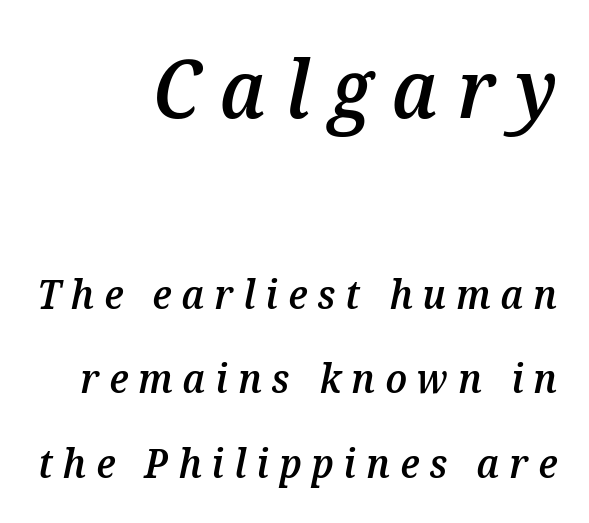
{"italic": "yes", "lean": "right", "slant_degrees": 12, "bold": "semi", "weight": "semibold", "width": "normal", "stroke_contrast": "medium", "x_height": "medium", "monospaced": "no", "underline": "no", "align": "right", "line_spacing": "loose", "line_spacing_ratio": 2.12, "letter_spacing": "wide", "letter_spacing_em": 0.25, "larger_block": "first", "size_ratio": 2.0, "glyph_px": 80}
